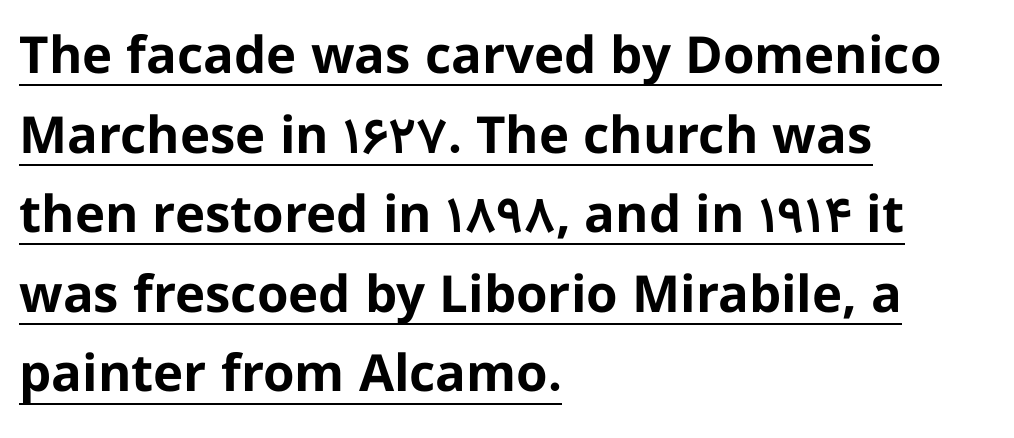
The image shows 51 px bold sans-serif type, upright; set left-aligned, normal line spacing (1.56x), normal letter spacing, underlined; low stroke contrast and a medium x-height.
